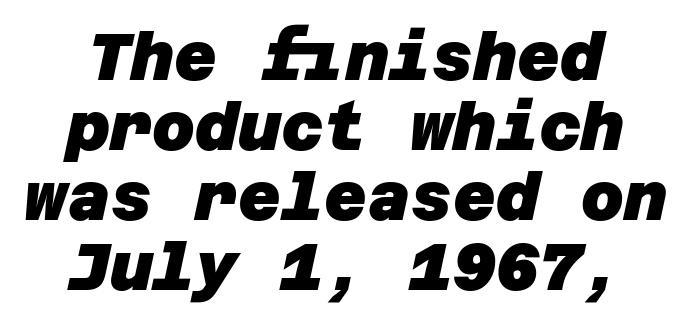
Q: Is the text bold? A: Yes.
Q: Is the typeface a serif or a sans-serif typeface? A: Sans-serif.
Q: Is the text underlined? A: No.
Q: Is the spacing between letters normal or unusually wide? A: Normal.
Q: Is the spacing between lines tight, normal or loose? A: Tight.
Q: Width (condensed, normal, or wide)? A: Normal.
Q: Stroke contrast? A: Low.
Q: x-height? A: Large.
